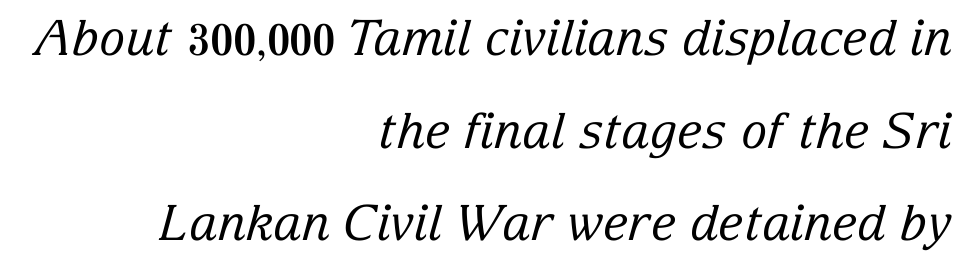
The image shows 49 px regular-weight serif type, italic (leaning right); set right-aligned, line spacing 1.89x, normal letter spacing, not underlined; low stroke contrast and a medium x-height.
